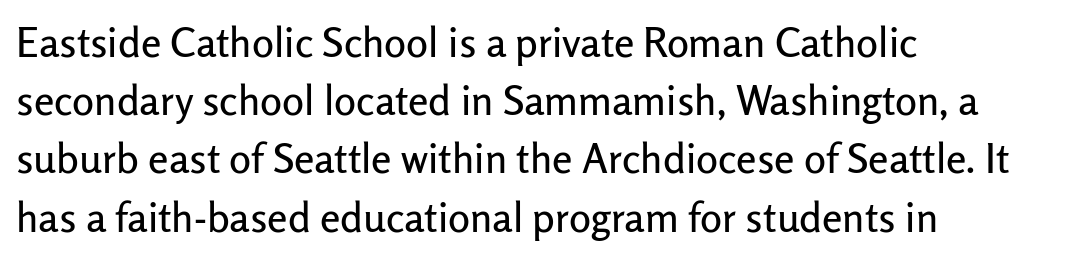
Proportional: the letters do not fall into vertical columns. The type is set solid horizontally, with unmodified tracking. You can tell from the bare stems that sans-serif type was used. A classic flush-left, rag-right setting is used for this passage.
